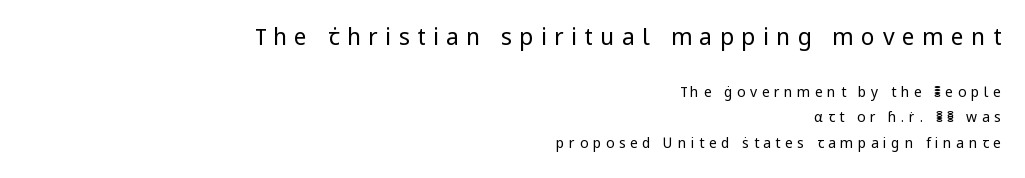
The image shows 23 px text type, upright; set right-aligned, line spacing 1.81x, unusually wide letter spacing (+0.32 em), not underlined; the first (top) block is 1.64x larger.
